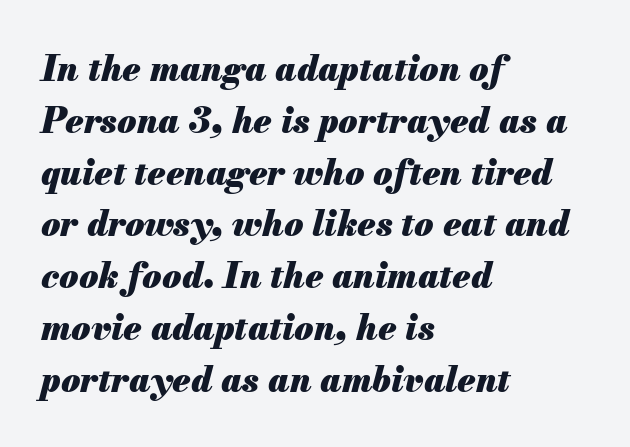
{"italic": "yes", "lean": "right", "slant_degrees": 13, "bold": "yes", "weight": "heavy", "width": "normal", "stroke_contrast": "medium", "x_height": "small", "monospaced": "no", "underline": "no", "align": "left", "line_spacing": "normal", "line_spacing_ratio": 1.48, "letter_spacing": "normal", "letter_spacing_em": 0.0, "glyph_px": 35}
